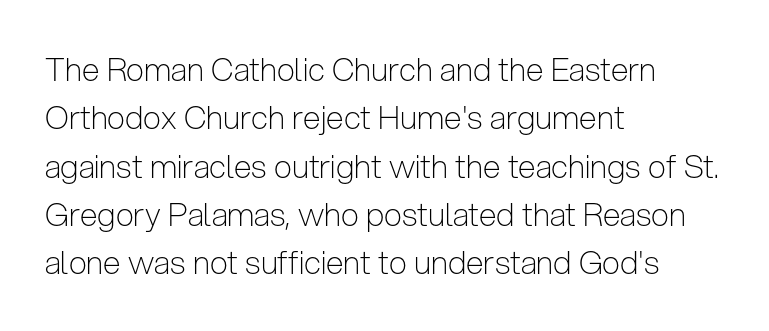
Q: Is the text bold? A: No.
Q: Is the text italic (slanted)? A: No, it is upright.
Q: Is the typeface a serif or a sans-serif typeface? A: Sans-serif.
Q: Is the text underlined? A: No.
Q: How is the paragraph aligned? A: Left-aligned.
Q: Is the spacing between letters normal or unusually wide? A: Normal.
Q: Is the spacing between lines tight, normal or loose? A: Normal.
Q: Width (condensed, normal, or wide)? A: Condensed.
Q: Stroke contrast? A: Low.
Q: x-height? A: Medium.
Q: Monospaced? A: No.
